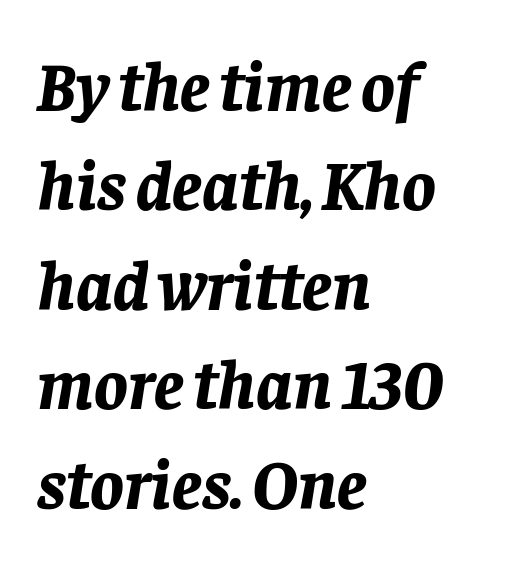
Q: Is the text bold? A: Yes.
Q: Is the text italic (slanted)? A: Yes, it leans right by about 8 degrees.
Q: Is the text underlined? A: No.
Q: How is the paragraph aligned? A: Left-aligned.
Q: Is the spacing between letters normal or unusually wide? A: Normal.
Q: Is the spacing between lines tight, normal or loose? A: Normal.
Q: Width (condensed, normal, or wide)? A: Normal.
Q: Stroke contrast? A: Low.
Q: x-height? A: Large.
Q: Monospaced? A: No.
